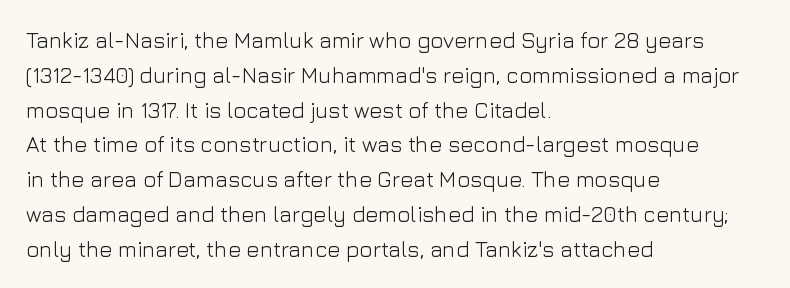
{"italic": "no", "bold": "no", "underline": "no", "align": "left", "line_spacing": "normal", "line_spacing_ratio": 1.58, "letter_spacing": "normal", "letter_spacing_em": 0.0, "glyph_px": 22}
